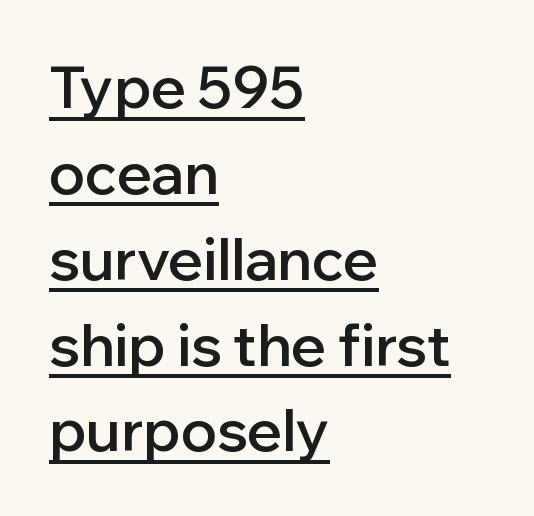
The image shows 58 px semibold sans-serif type, upright; set left-aligned, normal line spacing (1.48x), normal letter spacing, underlined; low stroke contrast and a medium x-height.
